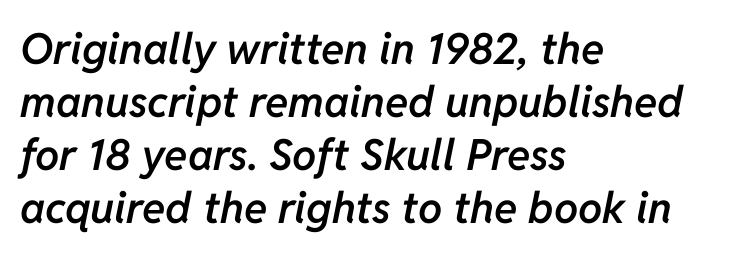
Q: Is the text bold? A: Semi-bold.
Q: Is the text italic (slanted)? A: Yes, it leans right by about 11 degrees.
Q: Is the text underlined? A: No.
Q: How is the paragraph aligned? A: Left-aligned.
Q: Is the spacing between letters normal or unusually wide? A: Normal.
Q: Width (condensed, normal, or wide)? A: Normal.
Q: Stroke contrast? A: Low.
Q: x-height? A: Medium.
Q: Monospaced? A: No.
